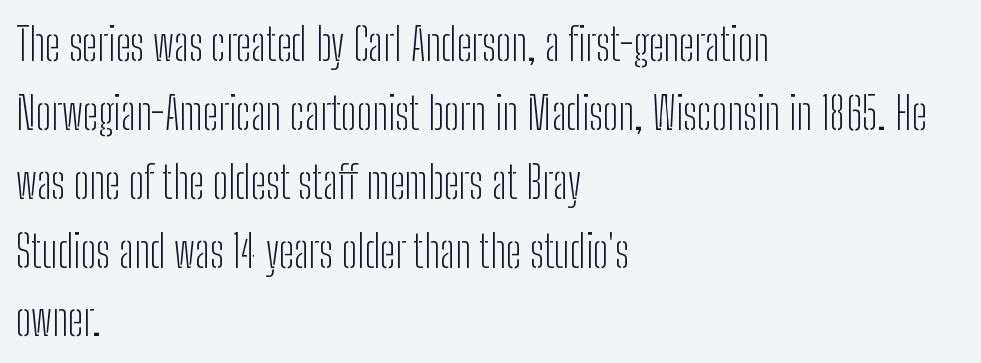
Q: Is the text bold? A: No.
Q: Is the text italic (slanted)? A: No, it is upright.
Q: Is the typeface a serif or a sans-serif typeface? A: Sans-serif.
Q: Is the text underlined? A: No.
Q: How is the paragraph aligned? A: Left-aligned.
Q: Is the spacing between letters normal or unusually wide? A: Normal.
Q: Is the spacing between lines tight, normal or loose? A: Normal.
Q: Width (condensed, normal, or wide)? A: Condensed.
Q: Stroke contrast? A: Low.
Q: x-height? A: Medium.
Q: Monospaced? A: No.
